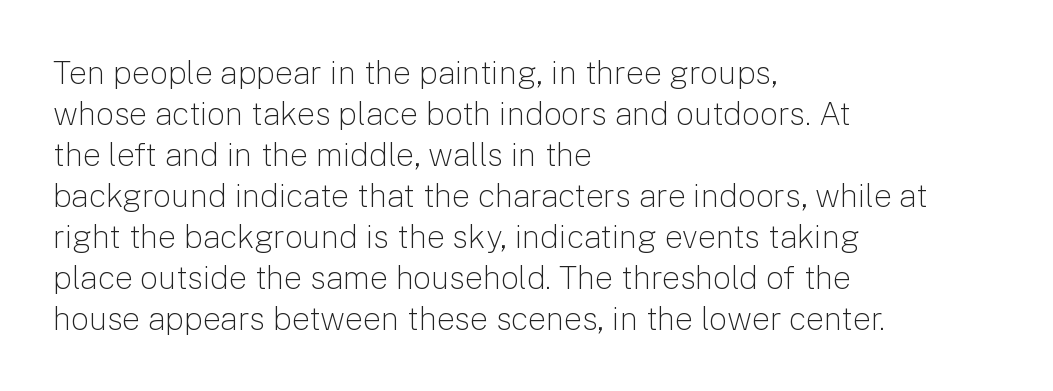
Q: Is the text bold? A: No.
Q: Is the text italic (slanted)? A: No, it is upright.
Q: Is the typeface a serif or a sans-serif typeface? A: Sans-serif.
Q: Is the text underlined? A: No.
Q: How is the paragraph aligned? A: Left-aligned.
Q: Is the spacing between letters normal or unusually wide? A: Normal.
Q: Is the spacing between lines tight, normal or loose? A: Normal.
Q: Width (condensed, normal, or wide)? A: Normal.
Q: Stroke contrast? A: Low.
Q: x-height? A: Medium.
Q: Monospaced? A: No.
